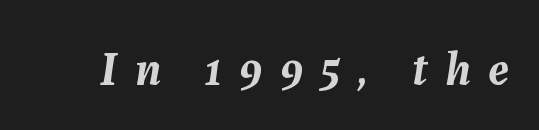
{"italic": "yes", "lean": "right", "slant_degrees": 7, "bold": "yes", "weight": "semibold", "width": "normal", "stroke_contrast": "medium", "x_height": "medium", "monospaced": "no", "underline": "no", "letter_spacing": "wide", "letter_spacing_em": 0.36, "glyph_px": 48}
